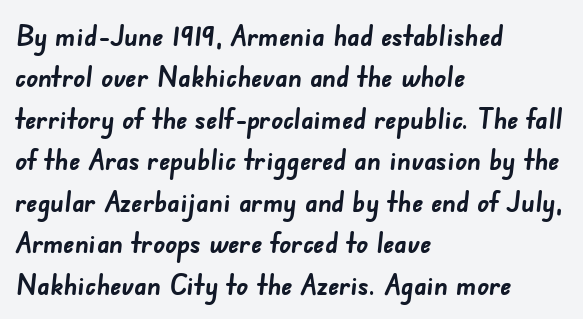
The glyphs have the mass of a bold cut. The lines are quadded left. Whoever set this chose a conventional vertical rhythm. The letters advance in unequal steps, a hallmark of proportional type. Characters follow at the spacing the type designer built in. Underlining? Definitely not there.
